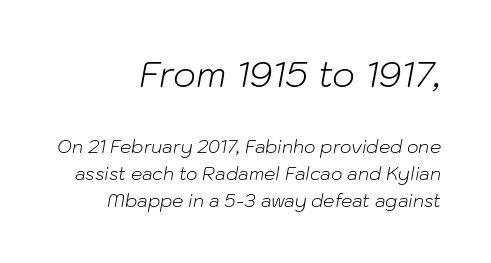
Nobody drew a line under any word here. Reading top to bottom, the characters get smaller at the block break. The glyphs look as if they've been sheared to an angle. Look at the tracking — it's just the regular setting, nothing added.
